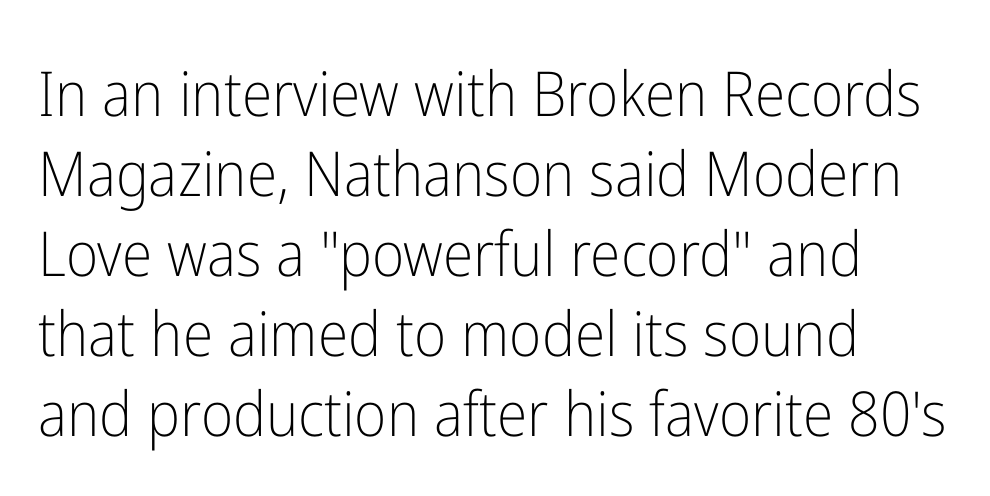
The image shows 62 px light, condensed sans-serif type, upright; set left-aligned, normal line spacing (1.29x), normal letter spacing, not underlined; low stroke contrast and a medium x-height.
